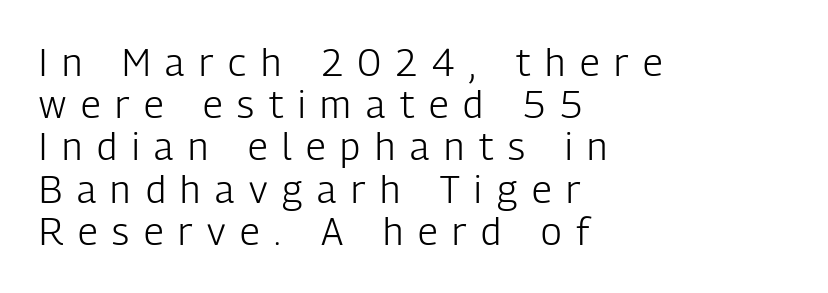
The image shows 38 px light, condensed sans-serif type, upright; set left-aligned, tight line spacing (1.11x), unusually wide letter spacing (+0.39 em), not underlined; low stroke contrast and a medium x-height.
